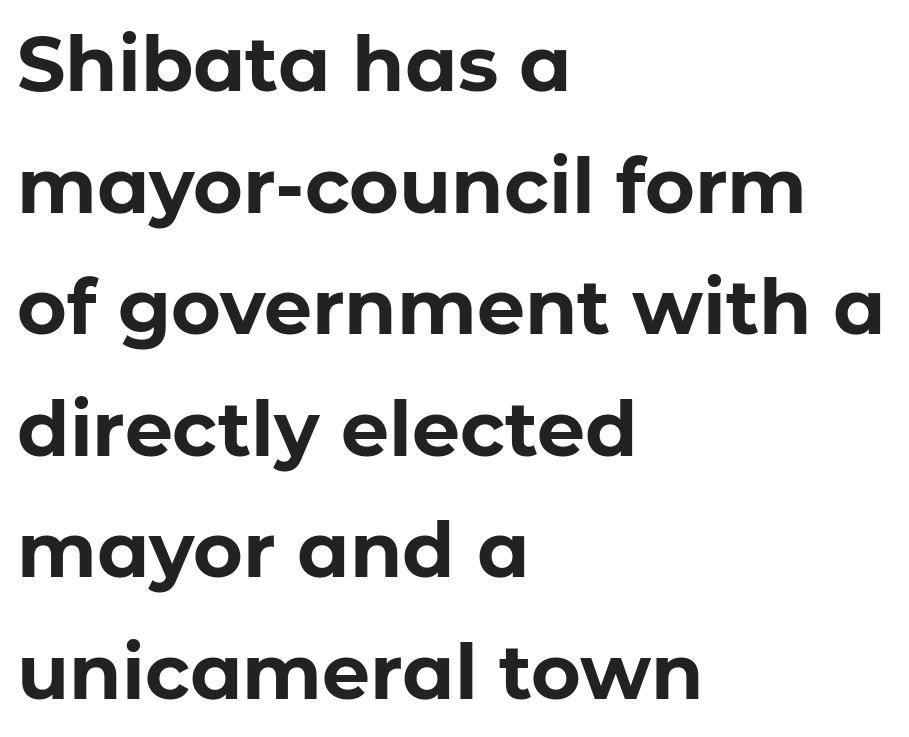
{"serif": "no", "italic": "no", "bold": "yes", "weight": "bold", "width": "normal", "stroke_contrast": "low", "x_height": "medium", "monospaced": "no", "underline": "no", "align": "left", "line_spacing": "normal", "line_spacing_ratio": 1.6, "letter_spacing": "normal", "letter_spacing_em": 0.0, "glyph_px": 76}
